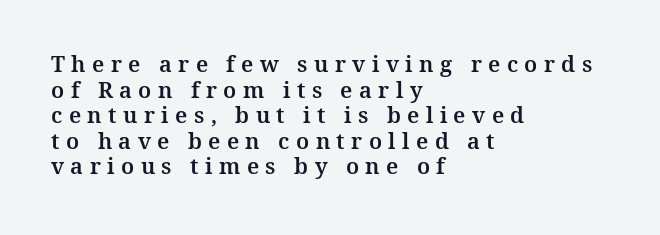
{"italic": "no", "underline": "no", "align": "left", "line_spacing_ratio": 1.16, "letter_spacing": "wide", "letter_spacing_em": 0.29, "glyph_px": 22}
